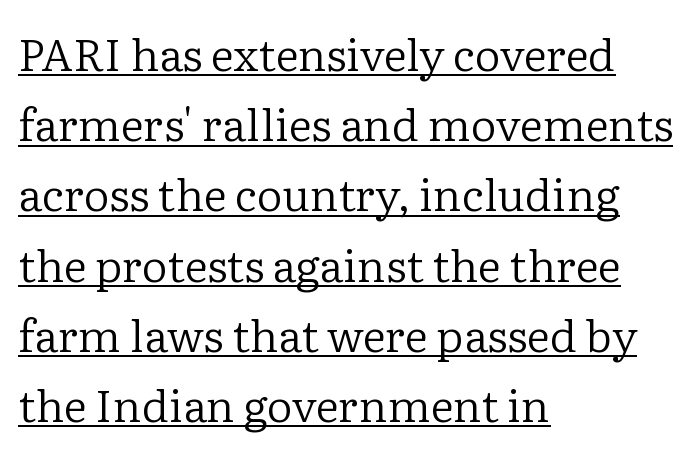
The image shows 45 px regular-weight serif type, upright; set left-aligned, normal line spacing (1.56x), normal letter spacing, underlined; low stroke contrast and a medium x-height.
